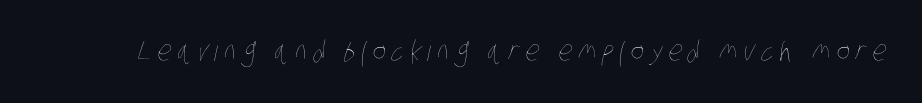
Q: Is the text bold? A: No.
Q: Is the text underlined? A: No.
Q: Is the spacing between letters normal or unusually wide? A: Unusually wide.
Q: Width (condensed, normal, or wide)? A: Condensed.
Q: Stroke contrast? A: Low.
Q: x-height? A: Large.
Q: Monospaced? A: No.
